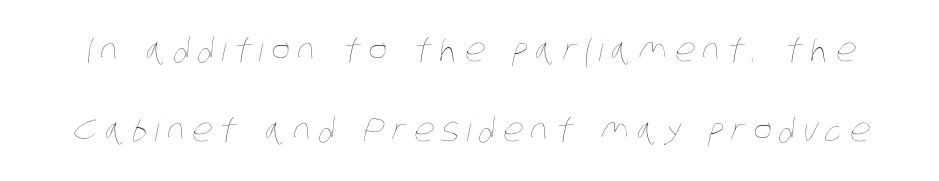
{"bold": "no", "weight": "thin", "width": "condensed", "stroke_contrast": "low", "x_height": "large", "monospaced": "no", "underline": "no", "line_spacing": "loose", "line_spacing_ratio": 2.5, "letter_spacing": "wide", "letter_spacing_em": 0.23, "glyph_px": 32}
